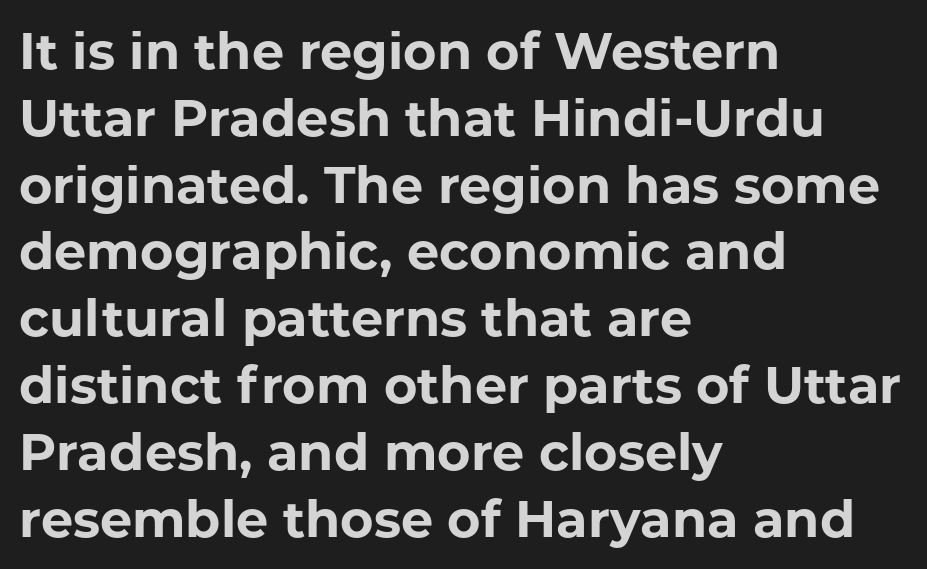
The passage shown is typeset with a sans-serif family. Note the varied advance widths — an 'i' is clearly narrower than an 'm'. One-word summary of the alignment: left. Nobody drew a line under any word here.
